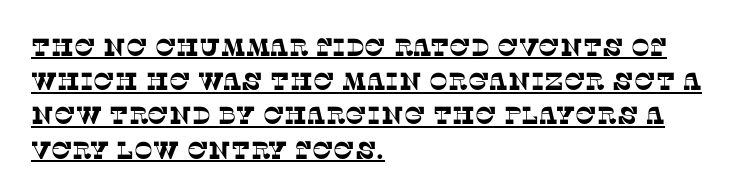
Students, observe: this is what conventionally led text looks like. Is there an underline? Yes — a line sits under the letters. This rendering uses left alignment, leaving the right contour irregular. The passage shown has conventional tracking throughout.
